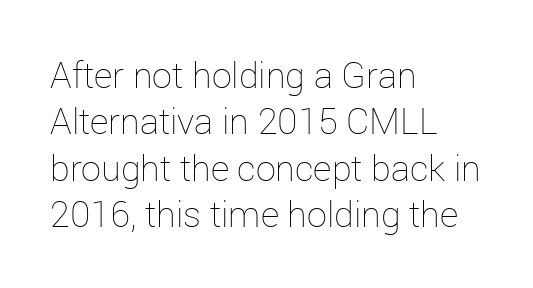
Baseline-to-baseline distance is the conventional proportion of letter height. Is the stroke heavy? The answer is a plain regular-or-lighter. Only glyphs here, with clear space below each row. Observe the ordinary spacing: letters are neighbours, not strangers. These lines are rendered in a variable-pitch font. Horizontally, the lines are justified to the leading edge only.
